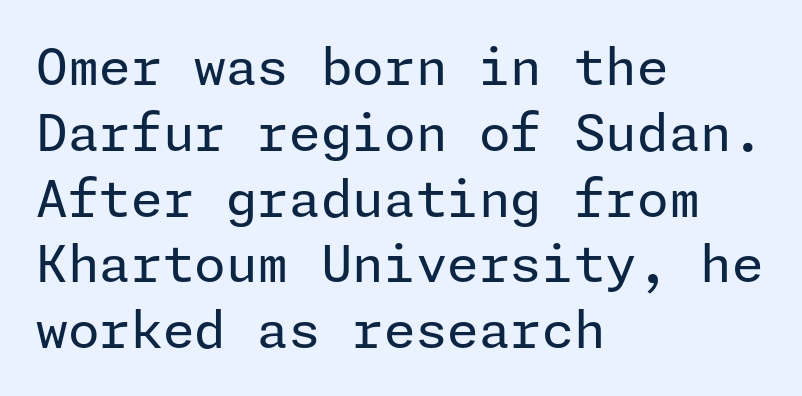
Typographically, this falls in the sans-serif category. Bold? No — there's no thickening of the strokes. These lines sit exactly where default settings would place them. Students, note that the glyphs here touch the page at normal intervals. The string is rendered with underlining switched off. Teacher's note: observe the even left margin — that is flush-left alignment.
